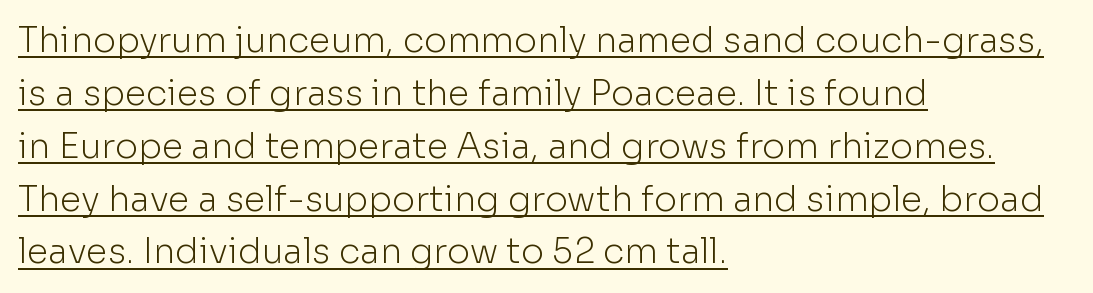
The image shows 35 px light sans-serif type, upright; set left-aligned, normal line spacing (1.51x), normal letter spacing, underlined; low stroke contrast and a medium x-height.
